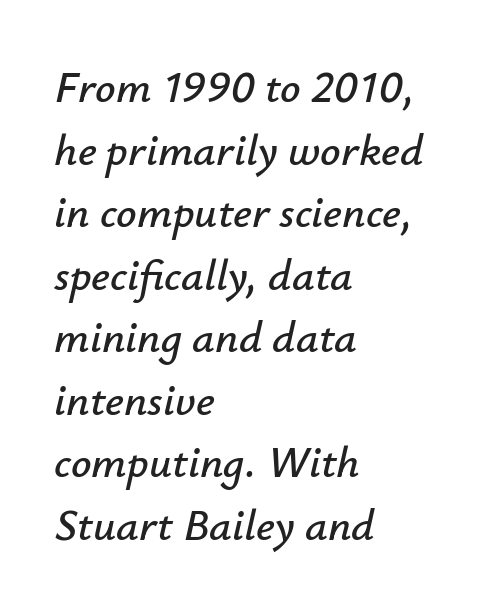
The image shows 45 px text type, italic (leaning right); set left-aligned, normal line spacing (1.39x), normal letter spacing, not underlined; low stroke contrast and a small x-height.
